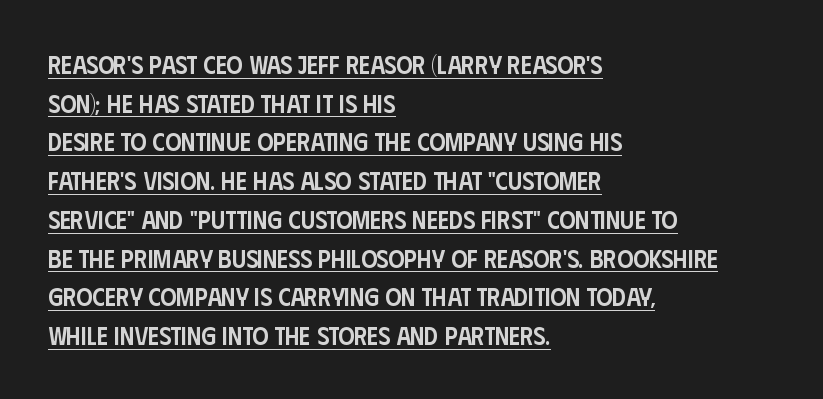
{"italic": "no", "bold": "semi", "underline": "yes", "align": "left", "line_spacing": "normal", "line_spacing_ratio": 1.55, "letter_spacing": "normal", "letter_spacing_em": 0.0, "glyph_px": 25}
